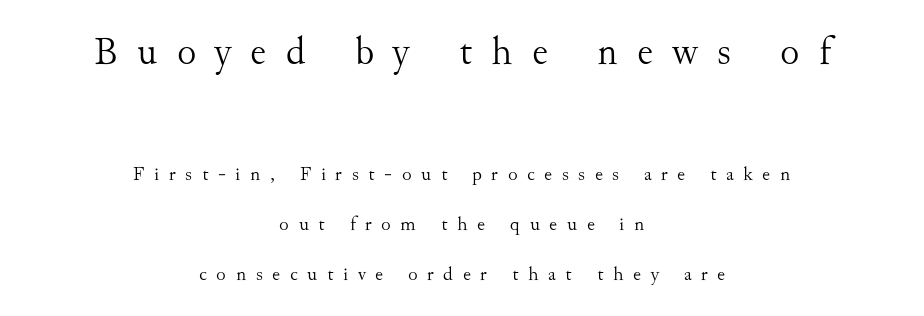
Q: Is the text bold? A: No.
Q: Is the text italic (slanted)? A: No, it is upright.
Q: Is the typeface a serif or a sans-serif typeface? A: Serif.
Q: Is the text underlined? A: No.
Q: How is the paragraph aligned? A: Centered.
Q: Is the spacing between letters normal or unusually wide? A: Unusually wide.
Q: Is the spacing between lines tight, normal or loose? A: Loose.
Q: Which block of text is set in a larger size, the first (top) or the second (bottom)? A: The first (top) one.
Q: Width (condensed, normal, or wide)? A: Normal.
Q: Stroke contrast? A: Medium.
Q: x-height? A: Small.
Q: Monospaced? A: No.
